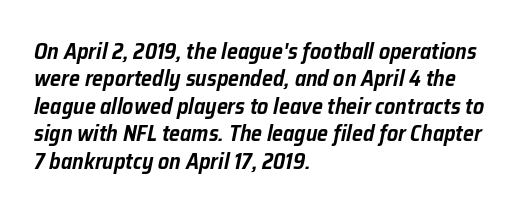
Q: Is the text italic (slanted)? A: Yes, it leans right by about 12 degrees.
Q: Is the text underlined? A: No.
Q: How is the paragraph aligned? A: Left-aligned.
Q: Is the spacing between letters normal or unusually wide? A: Normal.
Q: Is the spacing between lines tight, normal or loose? A: Normal.
